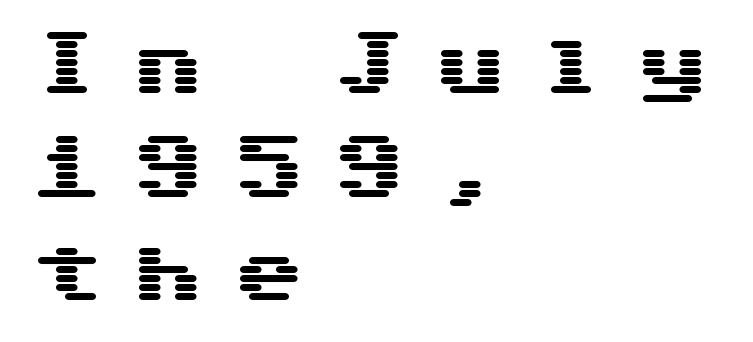
{"serif": "no", "italic": "no", "width": "wide", "stroke_contrast": "medium", "x_height": "medium", "underline": "no", "align": "left", "line_spacing": "normal", "line_spacing_ratio": 1.44, "letter_spacing": "wide", "letter_spacing_em": 0.4, "glyph_px": 72}
